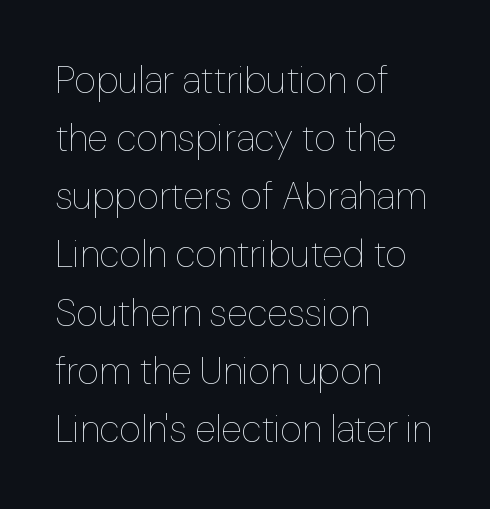
{"italic": "no", "bold": "no", "weight": "thin", "width": "normal", "stroke_contrast": "low", "x_height": "medium", "monospaced": "no", "underline": "no", "align": "left", "line_spacing": "normal", "line_spacing_ratio": 1.53, "letter_spacing": "normal", "letter_spacing_em": 0.0, "glyph_px": 38}
